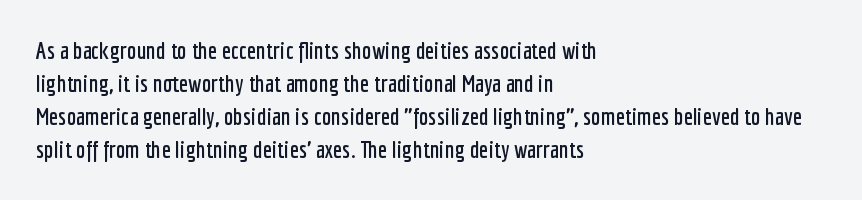
The image shows 24 px text type, upright; set left-aligned, normal line spacing (1.38x), normal letter spacing, not underlined.
